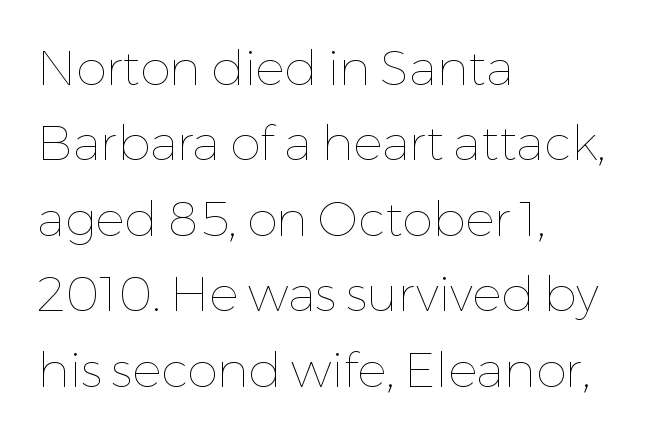
A typesetter would call this proportional, since set widths differ per character. No italicization has been applied; the sample stays upright. Evenly set lines give the paragraph a standard silhouette. The face used here is rendered with its standard letterfit. The space directly below the letters is spotless. Each stroke keeps to a modest, everyday thickness or less.
